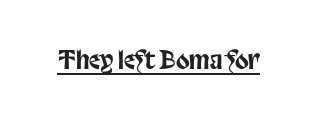
{"italic": "no", "underline": "yes", "letter_spacing": "normal", "letter_spacing_em": 0.0, "glyph_px": 25}
